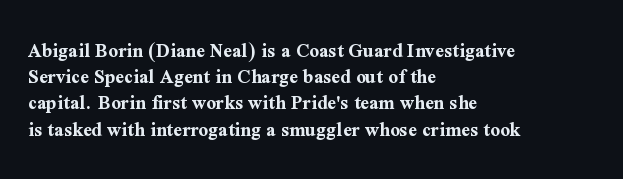
{"italic": "no", "bold": "yes", "underline": "no", "align": "left", "line_spacing": "normal", "line_spacing_ratio": 1.25, "letter_spacing": "normal", "letter_spacing_em": 0.0, "glyph_px": 21}
